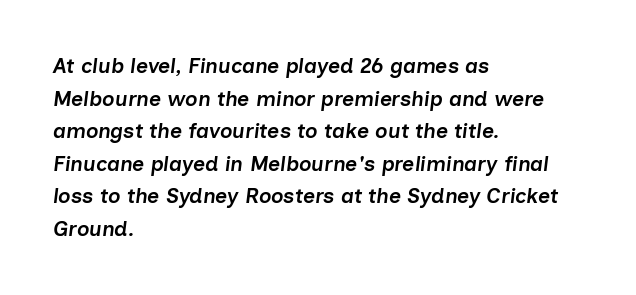
Q: Is the text bold? A: Semi-bold.
Q: Is the text italic (slanted)? A: Yes, it leans right by about 7 degrees.
Q: Is the text underlined? A: No.
Q: How is the paragraph aligned? A: Left-aligned.
Q: Is the spacing between letters normal or unusually wide? A: Normal.
Q: Is the spacing between lines tight, normal or loose? A: Normal.
